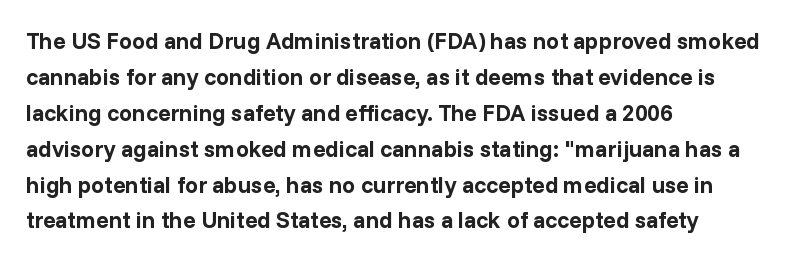
The line-height multiplier appears to be the usual default. Plain, unruled lines of type. The type is set solid horizontally, with unmodified tracking. Horizontal alignment here is leftward, the default for most running prose. Does the weight exceed regular? Yes, all the way to bold.
